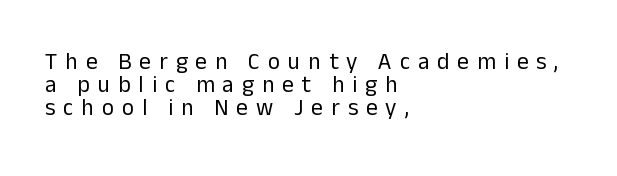
The image shows 23 px text type, upright; set left-aligned, tight line spacing (0.99x), unusually wide letter spacing (+0.35 em), not underlined.
